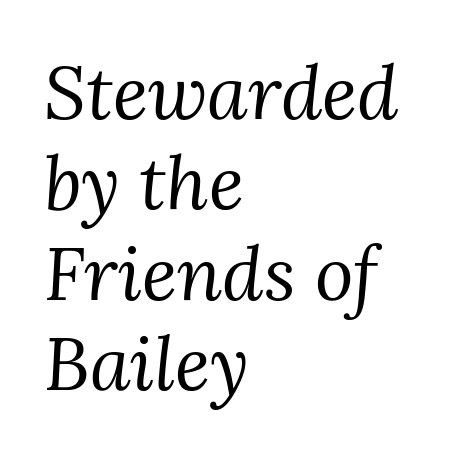
The image shows 74 px regular-weight serif type, italic (leaning right); set left-aligned, line spacing 1.22x, normal letter spacing, not underlined; medium stroke contrast and a medium x-height.
